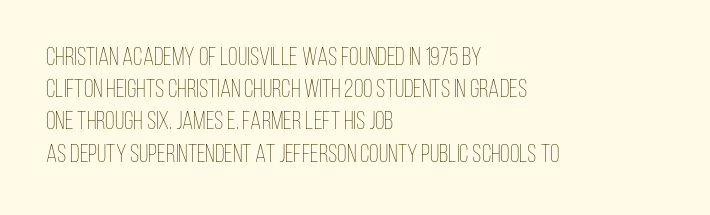
The image shows 25 px text type, upright; set left-aligned, normal line spacing (1.29x), normal letter spacing, not underlined.
